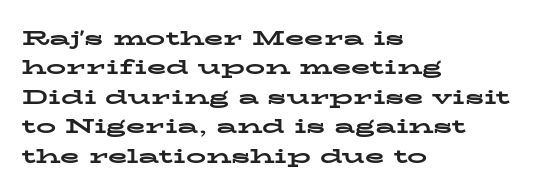
Emphasis by weight is at full strength: bold. The glyphs are unaccompanied by any horizontal stroke below them. Nothing unusual about the tracking: characters are spaced as the font intends. Do the letters lean? They stand straight. Every row of glyphs begins at an identical x-position on the left.
